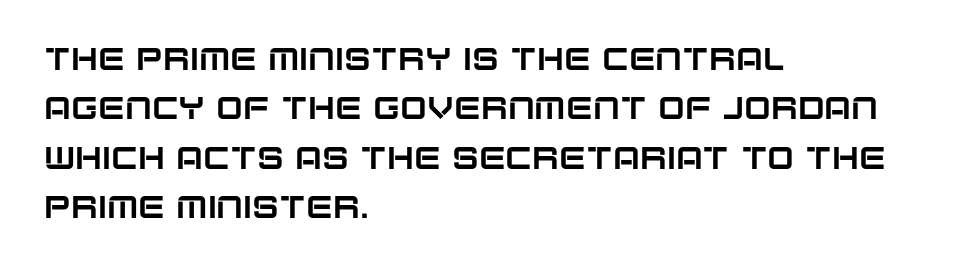
Stroke terminals: plain, sans-serif. Does extra space separate the letters? No, they use regular spacing. A clean baseline with only descenders dipping below it. How would I describe the line gaps? Plain and ordinary. The face used here is proportionally spaced, like ordinary book or web type. This sample is left-justified, so line endings fall wherever the words run out.
